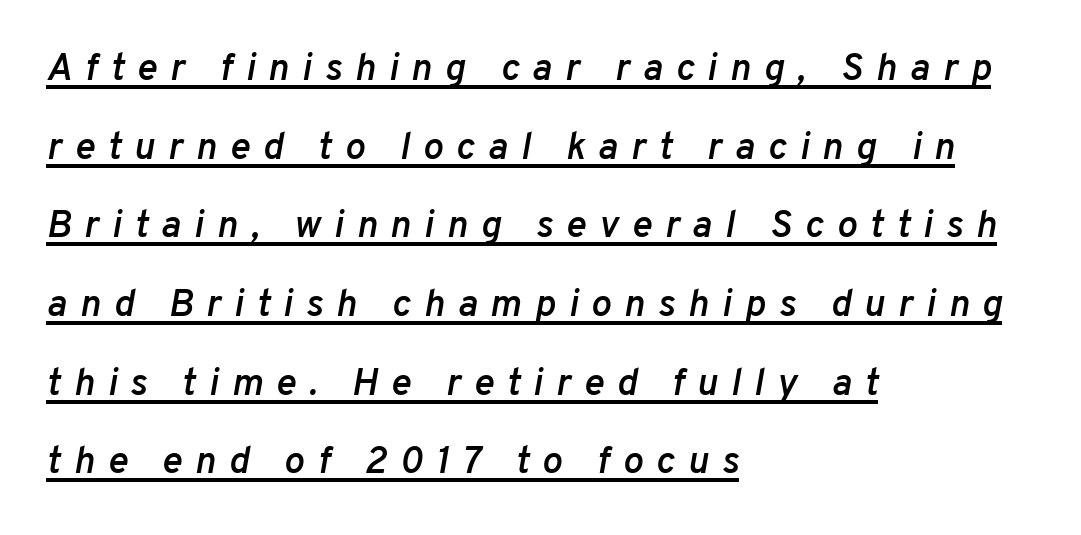
The image shows 38 px semibold type, italic (leaning right); set left-aligned, loose line spacing (2.07x), unusually wide letter spacing (+0.34 em), underlined; low stroke contrast and a medium x-height.
